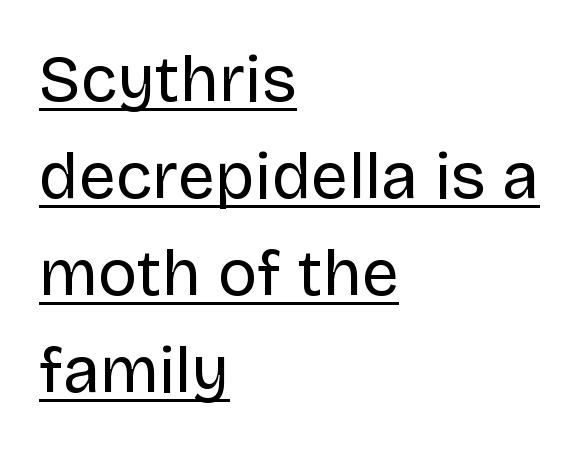
The image shows 66 px regular-weight sans-serif type, upright; set left-aligned, normal line spacing (1.47x), normal letter spacing, underlined; low stroke contrast and a large x-height.
